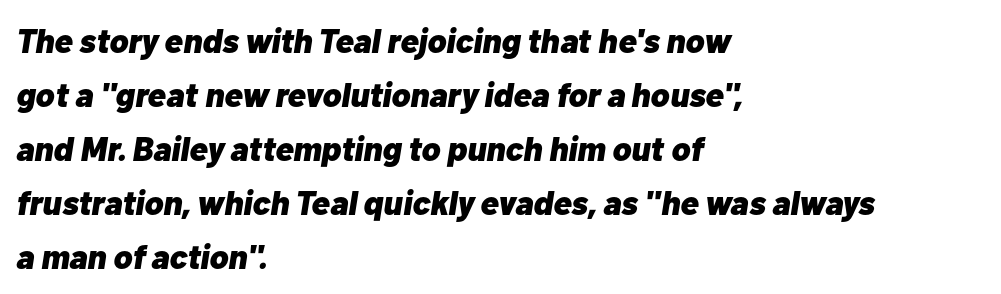
{"italic": "yes", "lean": "right", "slant_degrees": 10, "bold": "yes", "weight": "heavy", "width": "normal", "stroke_contrast": "low", "x_height": "medium", "monospaced": "no", "underline": "no", "align": "left", "line_spacing": "normal", "line_spacing_ratio": 1.59, "letter_spacing": "normal", "letter_spacing_em": 0.0, "glyph_px": 34}
